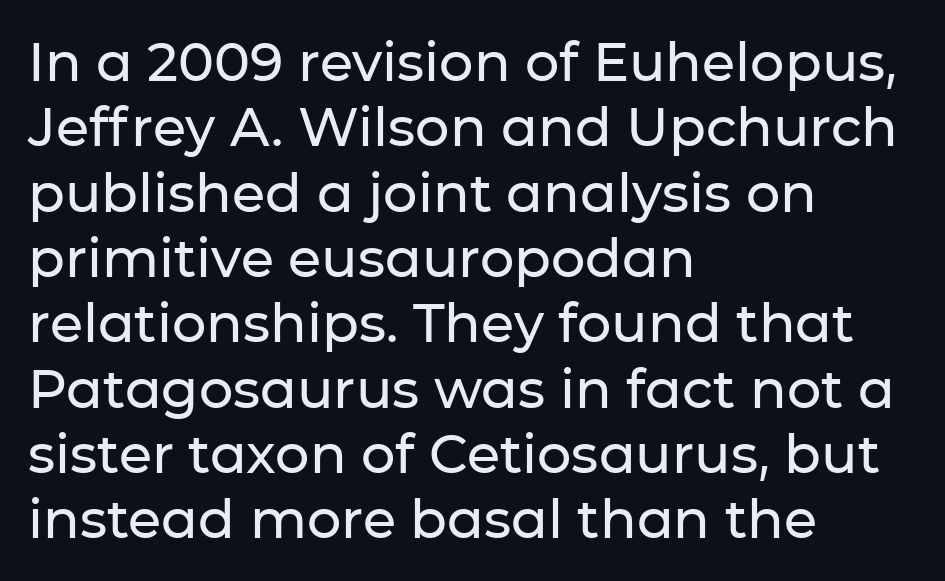
Proportional: the letters do not fall into vertical columns. Every row of glyphs begins at an identical x-position on the left. The face used here is rendered with its standard letterfit. The glyphs are unaccompanied by any horizontal stroke below them. The text was rendered using a sans face with plain stroke endings.
